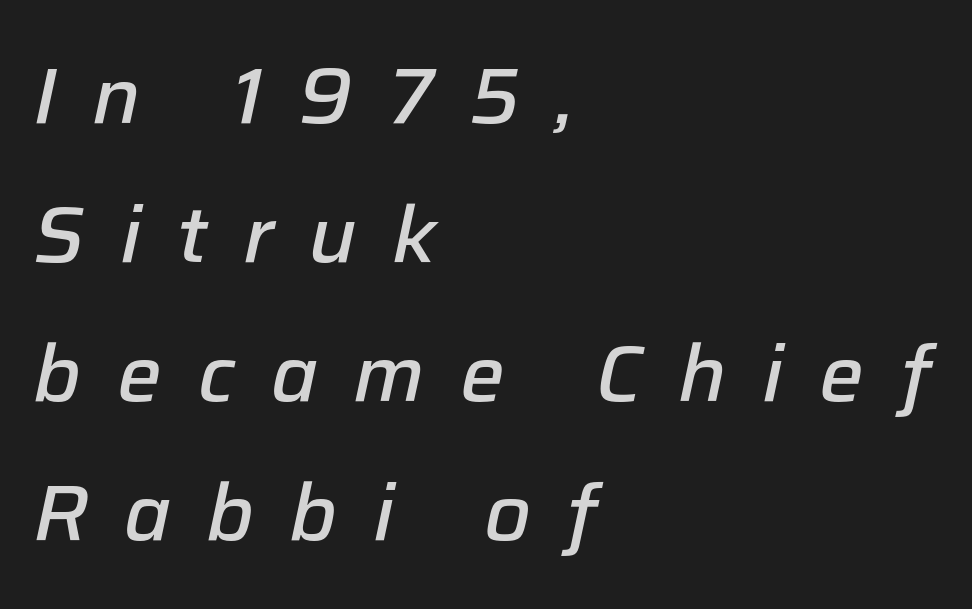
{"italic": "yes", "lean": "right", "slant_degrees": 12, "bold": "semi", "weight": "semibold", "width": "normal", "stroke_contrast": "low", "x_height": "medium", "monospaced": "no", "underline": "no", "align": "left", "line_spacing_ratio": 1.76, "letter_spacing": "wide", "letter_spacing_em": 0.45, "glyph_px": 79}
